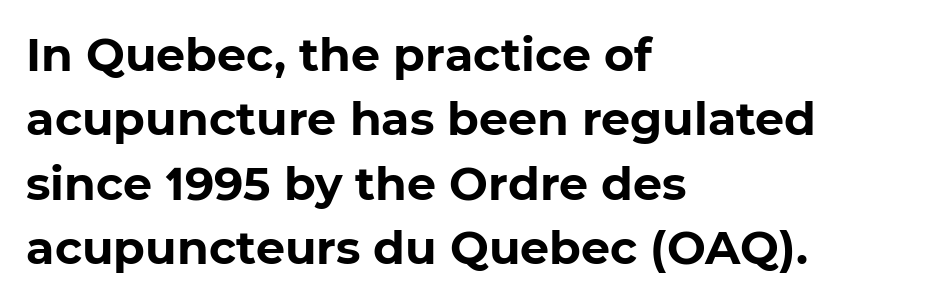
{"serif": "no", "bold": "yes", "weight": "bold", "width": "normal", "stroke_contrast": "low", "x_height": "medium", "monospaced": "no", "underline": "no", "align": "left", "line_spacing": "normal", "line_spacing_ratio": 1.4, "letter_spacing": "normal", "letter_spacing_em": 0.0, "glyph_px": 46}
